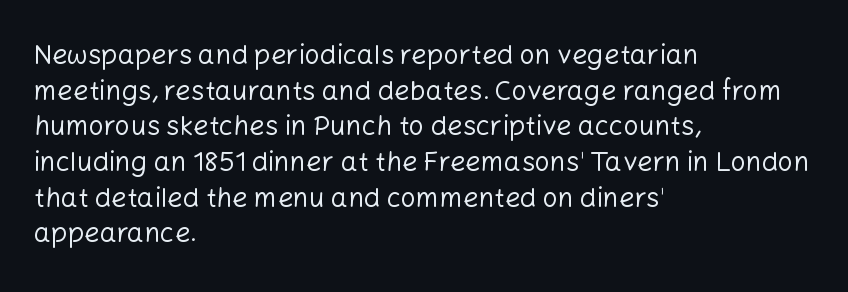
Notice how descenders clear the ascenders below comfortably — that's standard leading. Rule under the text: the space is simply empty. This rendering uses left alignment, leaving the right contour irregular. The type sits square on the baseline with zero lean. The font sits on the lighter half of the weight spectrum, regular included. The gaps between neighbouring characters are ordinary and unremarkable.
